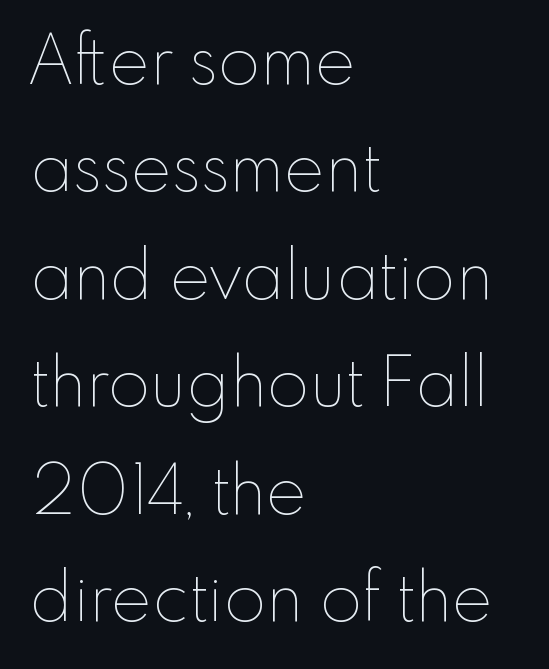
The image shows 68 px thin type, upright; set left-aligned, normal line spacing (1.58x), normal letter spacing, not underlined; low stroke contrast and a small x-height.
